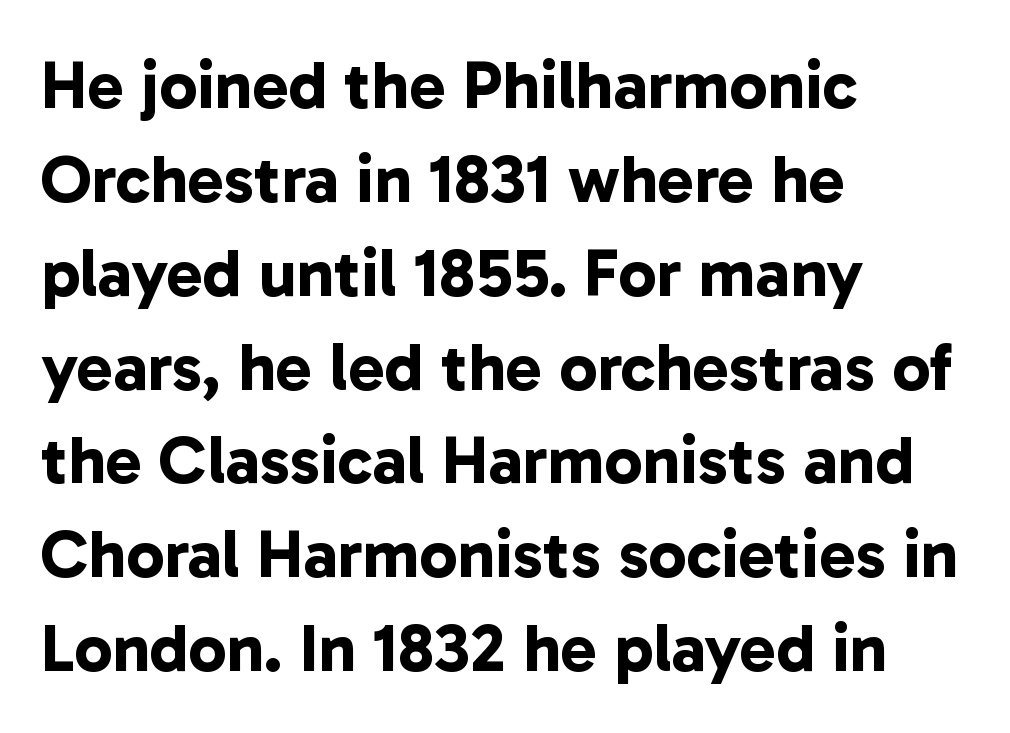
Q: Is the text bold? A: Yes.
Q: Is the typeface a serif or a sans-serif typeface? A: Sans-serif.
Q: Is the text underlined? A: No.
Q: How is the paragraph aligned? A: Left-aligned.
Q: Is the spacing between letters normal or unusually wide? A: Normal.
Q: Is the spacing between lines tight, normal or loose? A: Normal.
Q: Width (condensed, normal, or wide)? A: Normal.
Q: Stroke contrast? A: Low.
Q: x-height? A: Medium.
Q: Monospaced? A: No.
